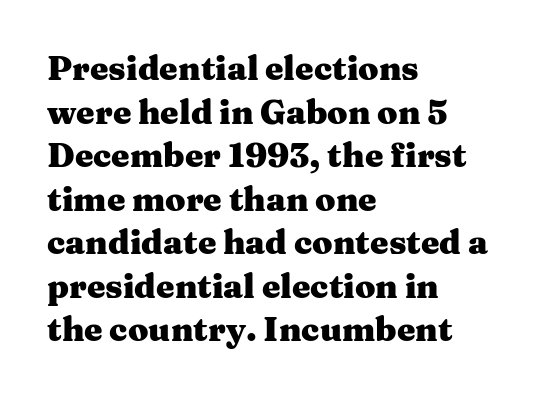
{"serif": "yes", "italic": "no", "bold": "yes", "weight": "heavy", "width": "wide", "stroke_contrast": "medium", "x_height": "medium", "monospaced": "no", "underline": "no", "align": "left", "line_spacing": "normal", "line_spacing_ratio": 1.32, "letter_spacing": "normal", "letter_spacing_em": 0.0, "glyph_px": 33}
